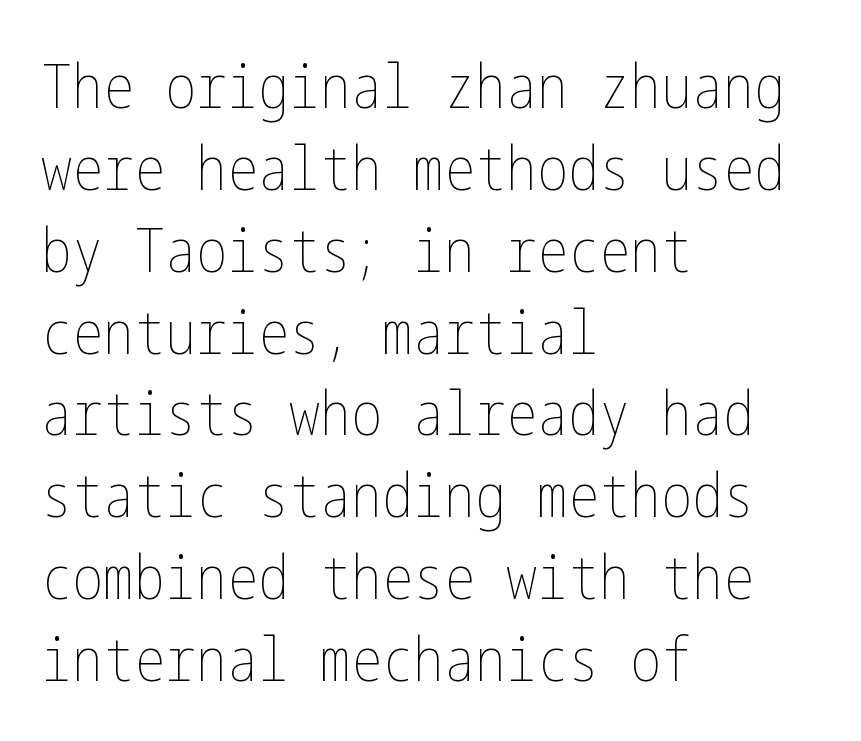
The rendering uses a moderate line-height, typical for paragraphs. These glyphs show unthickened strokes, regular width or finer. When letters stand straight like this, we call the style roman or upright. Notice how the passage keeps a crisp vertical edge on the left only.
